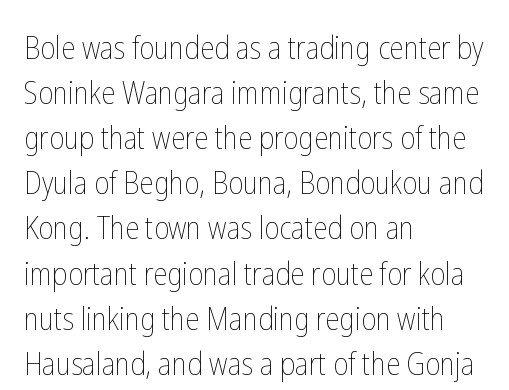
{"italic": "no", "bold": "no", "weight": "thin", "width": "condensed", "stroke_contrast": "low", "x_height": "medium", "monospaced": "no", "underline": "no", "align": "left", "line_spacing": "normal", "line_spacing_ratio": 1.41, "letter_spacing": "normal", "letter_spacing_em": 0.0, "glyph_px": 32}
